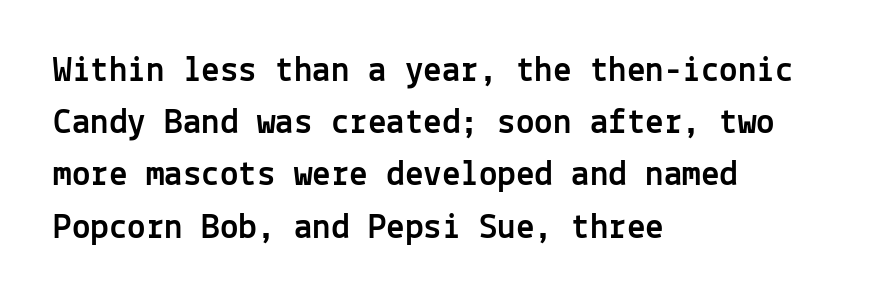
Q: Is the text italic (slanted)? A: No, it is upright.
Q: Is the typeface a serif or a sans-serif typeface? A: Sans-serif.
Q: Is the text underlined? A: No.
Q: How is the paragraph aligned? A: Left-aligned.
Q: Is the spacing between letters normal or unusually wide? A: Normal.
Q: Is the spacing between lines tight, normal or loose? A: Normal.
Q: Width (condensed, normal, or wide)? A: Normal.
Q: x-height? A: Medium.
Q: Monospaced? A: Yes.
